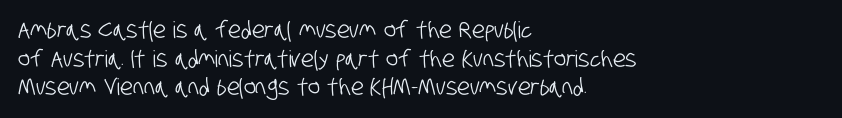
Teacher's note: observe the even left margin — that is flush-left alignment. Students, observe: this is what conventionally led text looks like. A clean baseline with only descenders dipping below it. Each word holds together tightly as a unit, with standard inter-letter gaps.
